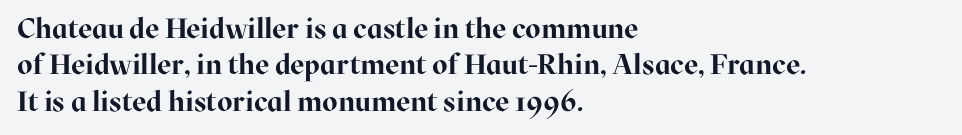
Compared with an ordinary text face, these strokes are far heavier — a full bold. The typography opts for an upright posture over an oblique one. Here the glyphs are tracked normally, forming tight word shapes. I'd call this a serif setting — the letters wear small feet.
